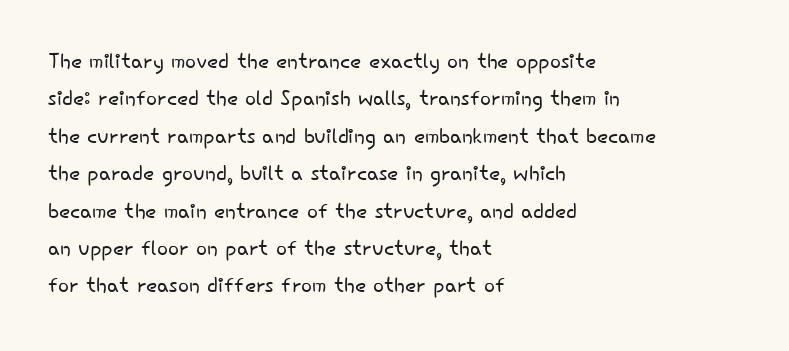
{"serif": "no", "italic": "no", "bold": "no", "weight": "light", "width": "normal", "stroke_contrast": "low", "x_height": "small", "monospaced": "no", "underline": "no", "align": "left", "line_spacing": "normal", "line_spacing_ratio": 1.29, "letter_spacing": "normal", "letter_spacing_em": 0.0, "glyph_px": 29}
